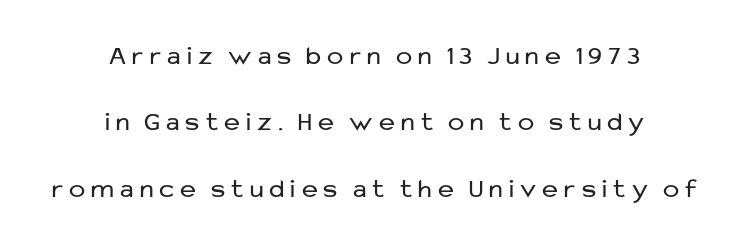
Q: Is the text bold? A: No.
Q: Is the text italic (slanted)? A: No, it is upright.
Q: Is the text underlined? A: No.
Q: How is the paragraph aligned? A: Centered.
Q: Is the spacing between letters normal or unusually wide? A: Unusually wide.
Q: Is the spacing between lines tight, normal or loose? A: Loose.
